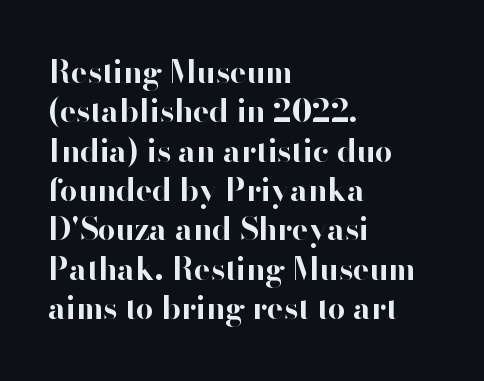
This is roman type, the default non-slanted kind. One glance says typical: line gaps are just what's usual. The face used here is proportionally spaced, like ordinary book or web type. The text was rendered using a sans face with plain stroke endings. The baseline area is clear. Look at the tracking — it's just the regular setting, nothing added.
